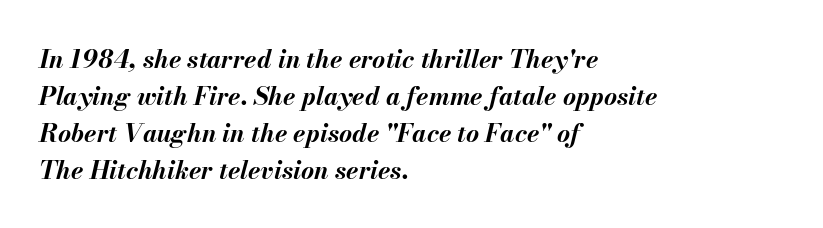
The image shows 25 px bold type, italic (leaning right); set left-aligned, normal line spacing (1.48x), normal letter spacing, not underlined.
